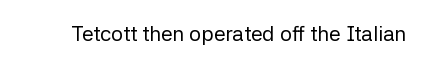
Q: Is the text bold? A: No.
Q: Is the text italic (slanted)? A: No, it is upright.
Q: Is the text underlined? A: No.
Q: Is the spacing between letters normal or unusually wide? A: Normal.
